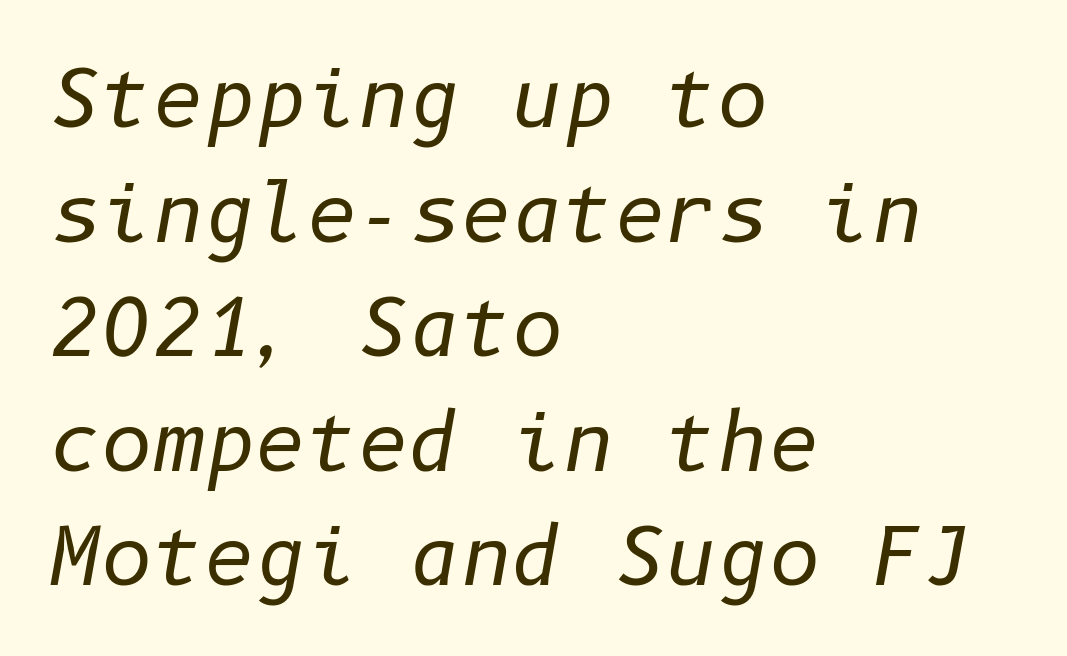
The image shows 79 px regular-weight type, italic (leaning right); set left-aligned, normal line spacing (1.45x), normal letter spacing, not underlined; low stroke contrast and a medium x-height.
